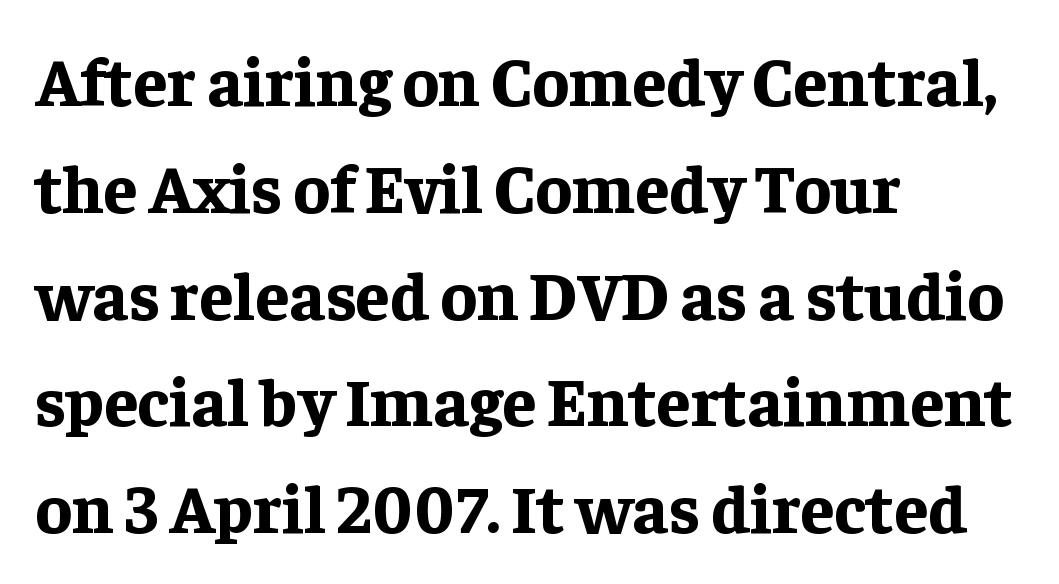
{"serif": "yes", "italic": "no", "bold": "yes", "weight": "bold", "width": "normal", "stroke_contrast": "low", "x_height": "medium", "monospaced": "no", "underline": "no", "align": "left", "line_spacing": "normal", "line_spacing_ratio": 1.57, "letter_spacing": "normal", "letter_spacing_em": 0.0, "glyph_px": 68}
